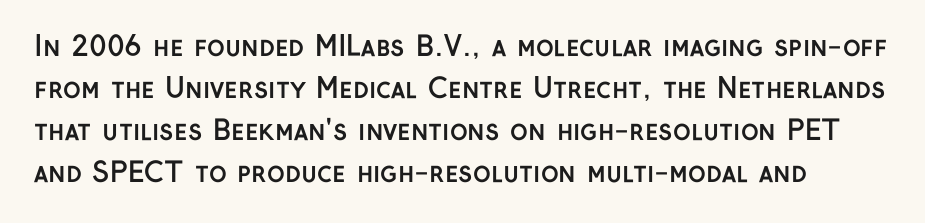
{"italic": "no", "bold": "yes", "underline": "no", "line_spacing": "normal", "line_spacing_ratio": 1.56, "letter_spacing": "normal", "letter_spacing_em": 0.0, "glyph_px": 27}
